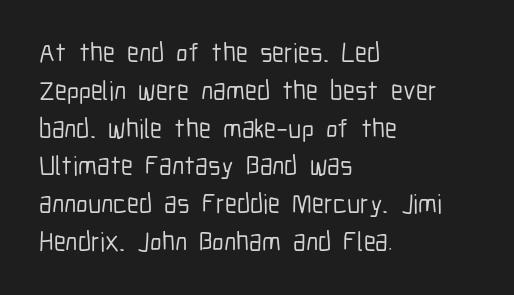
{"italic": "no", "underline": "no", "align": "left", "line_spacing": "normal", "line_spacing_ratio": 1.4, "letter_spacing": "normal", "letter_spacing_em": 0.0, "glyph_px": 27}
